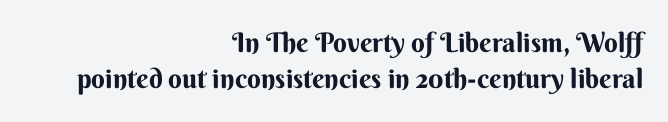
{"italic": "no", "underline": "no", "align": "right", "line_spacing": "normal", "line_spacing_ratio": 1.34, "letter_spacing": "normal", "letter_spacing_em": 0.0, "glyph_px": 27}
